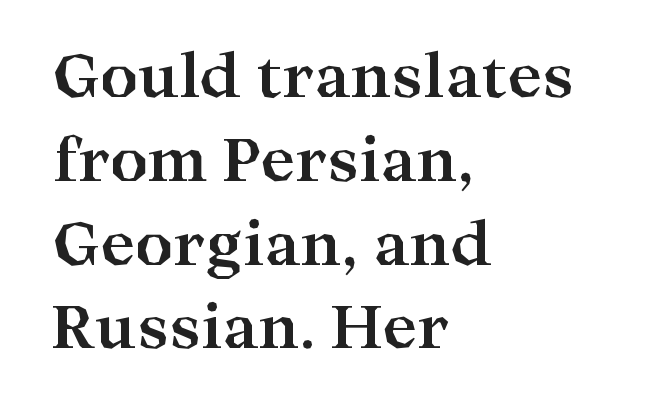
The image shows 59 px bold, wide serif type, upright; set left-aligned, normal line spacing (1.42x), normal letter spacing, not underlined; high stroke contrast and a medium x-height.
